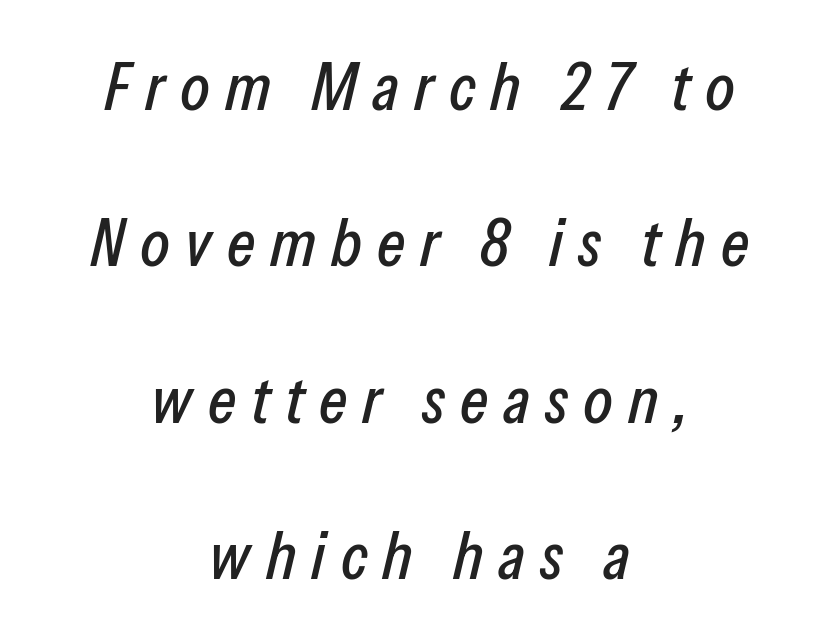
Q: Is the text italic (slanted)? A: Yes, it leans right by about 13 degrees.
Q: Is the text underlined? A: No.
Q: How is the paragraph aligned? A: Centered.
Q: Is the spacing between letters normal or unusually wide? A: Unusually wide.
Q: Is the spacing between lines tight, normal or loose? A: Loose.
Q: Width (condensed, normal, or wide)? A: Condensed.
Q: Stroke contrast? A: Low.
Q: x-height? A: Medium.
Q: Monospaced? A: No.
